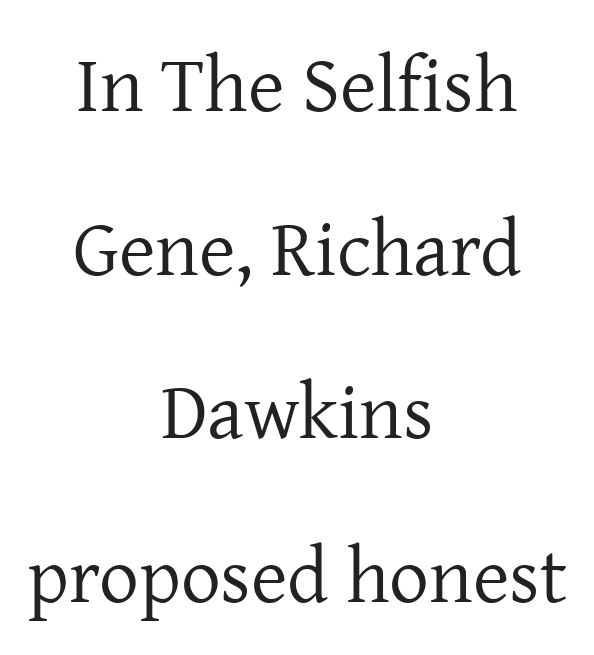
{"serif": "yes", "italic": "no", "bold": "no", "weight": "regular", "width": "normal", "stroke_contrast": "low", "x_height": "medium", "monospaced": "no", "underline": "no", "align": "center", "line_spacing": "loose", "line_spacing_ratio": 2.07, "letter_spacing": "normal", "letter_spacing_em": 0.0, "glyph_px": 79}
